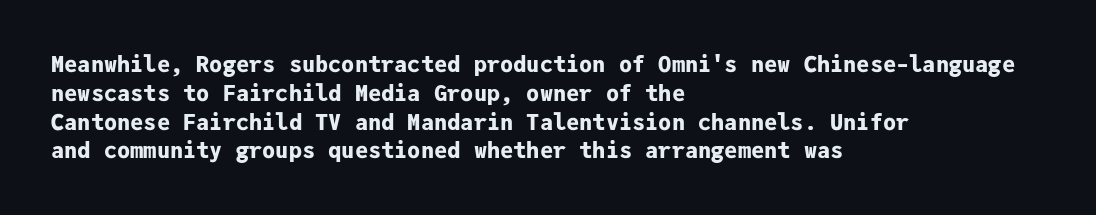
Q: Is the text bold? A: Yes.
Q: Is the text italic (slanted)? A: No, it is upright.
Q: Is the text underlined? A: No.
Q: How is the paragraph aligned? A: Left-aligned.
Q: Is the spacing between letters normal or unusually wide? A: Normal.
Q: Is the spacing between lines tight, normal or loose? A: Normal.
